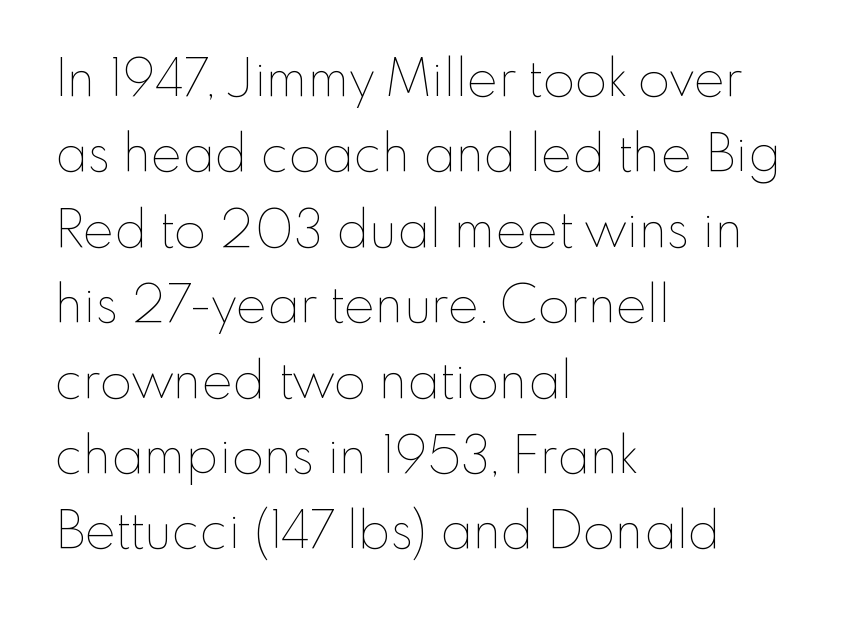
Is there much room between lines? A standard amount, neither cramped nor airy. Bold? No — there's no thickening of the strokes. The lettering stays uniformly vertical, giving the passage a roman look. The passage is arranged the way most books set body copy — flush left. Character widths vary here, with narrow letters taking less room than wide ones. Characters follow at the spacing the type designer built in.
